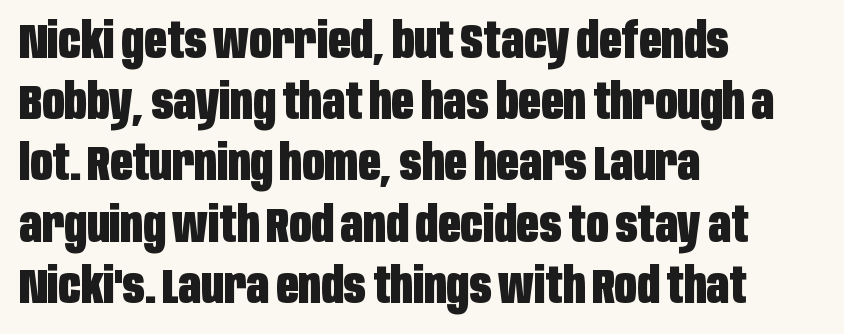
Decoration check: the copy has no underline. In terms of weight, the rendering is a true, heavy bold. Type style note: lacks serifs. Posture: straight, roman, zero tilt.
